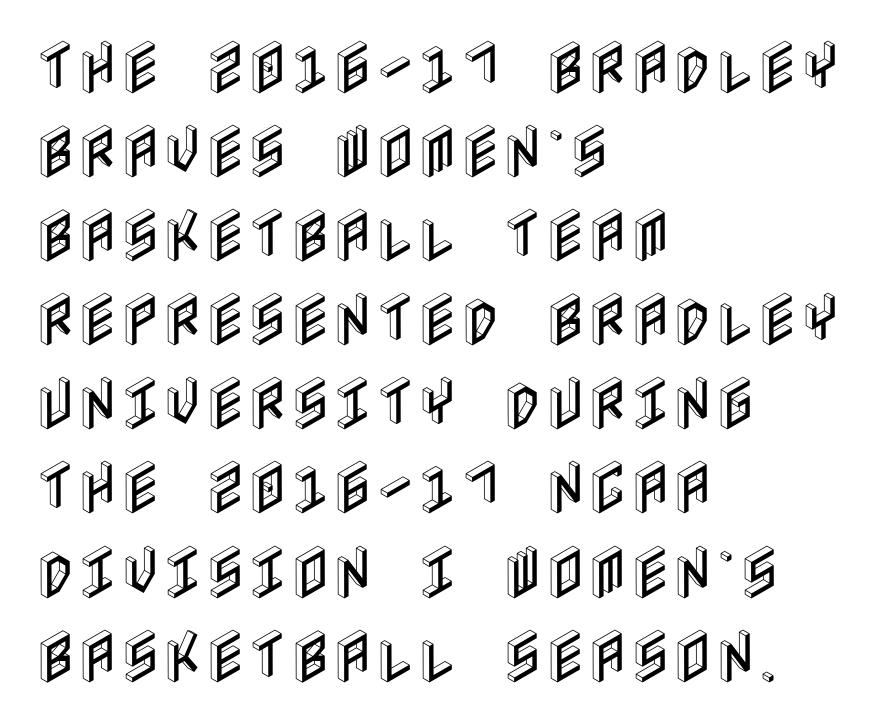
The image shows 58 px condensed type, upright; set left-aligned, normal line spacing (1.45x), normal letter spacing, not underlined; a large x-height.
